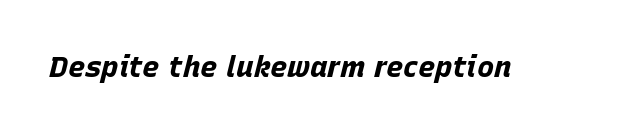
Q: Is the text bold? A: Yes.
Q: Is the text italic (slanted)? A: Yes, it leans right by about 15 degrees.
Q: Is the text underlined? A: No.
Q: Is the spacing between letters normal or unusually wide? A: Normal.
Q: Width (condensed, normal, or wide)? A: Normal.
Q: Stroke contrast? A: Low.
Q: x-height? A: Large.
Q: Monospaced? A: No.
